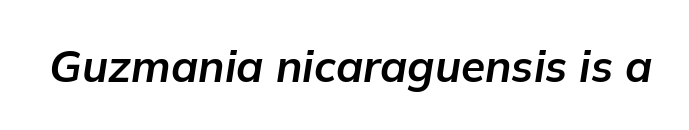
{"italic": "yes", "lean": "right", "slant_degrees": 9, "bold": "yes", "weight": "bold", "width": "normal", "stroke_contrast": "low", "x_height": "medium", "monospaced": "no", "underline": "no", "letter_spacing": "normal", "letter_spacing_em": 0.0, "glyph_px": 44}
